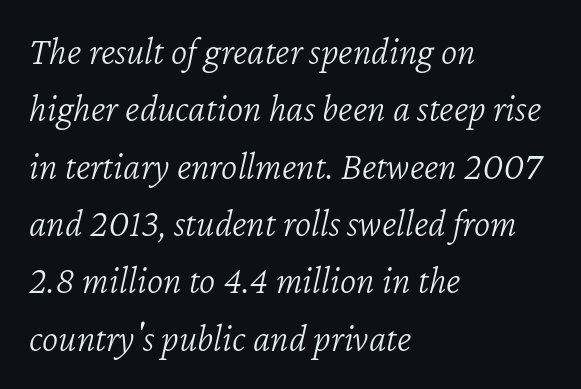
{"italic": "yes", "lean": "right", "slant_degrees": 12, "bold": "no", "weight": "light", "width": "normal", "stroke_contrast": "low", "x_height": "medium", "monospaced": "no", "underline": "no", "align": "left", "line_spacing": "normal", "line_spacing_ratio": 1.47, "letter_spacing": "normal", "letter_spacing_em": 0.0, "glyph_px": 39}
